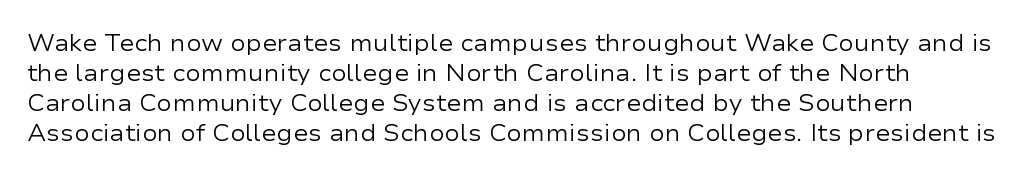
{"italic": "no", "bold": "no", "underline": "no", "line_spacing": "normal", "line_spacing_ratio": 1.3, "letter_spacing": "normal", "letter_spacing_em": 0.0, "glyph_px": 23}
